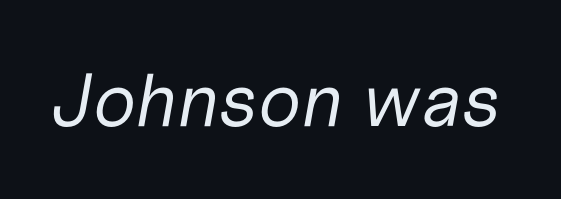
This sample has the flowing, uneven cadence of proportional lettering. Every character sits at an angle, as italics do. Caption: standard tracking, unaltered. The font is comparable to plain body text, perhaps lighter.
